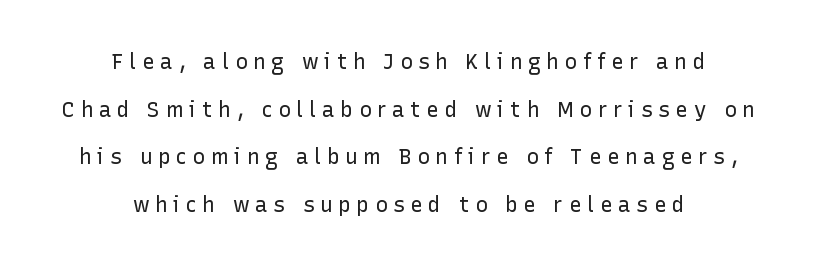
{"italic": "no", "bold": "no", "underline": "no", "align": "center", "line_spacing": "loose", "line_spacing_ratio": 2.27, "letter_spacing": "wide", "letter_spacing_em": 0.27, "glyph_px": 21}
